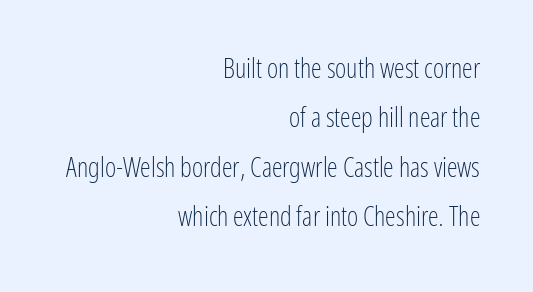
{"italic": "no", "bold": "no", "underline": "no", "align": "right", "line_spacing_ratio": 1.83, "letter_spacing": "normal", "letter_spacing_em": 0.0, "glyph_px": 27}
